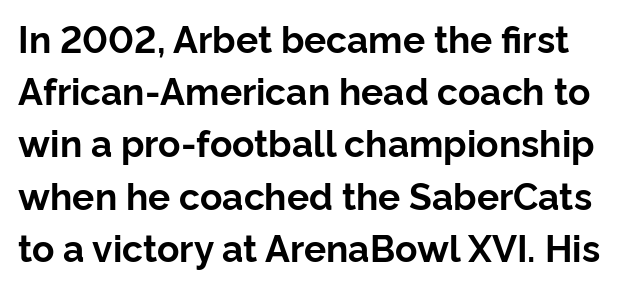
{"serif": "no", "italic": "no", "bold": "yes", "weight": "bold", "width": "normal", "stroke_contrast": "low", "x_height": "medium", "monospaced": "no", "underline": "no", "line_spacing": "normal", "line_spacing_ratio": 1.41, "letter_spacing": "normal", "letter_spacing_em": 0.0, "glyph_px": 37}
